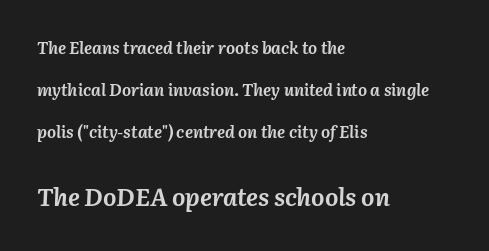
The image shows 25 px bold type, italic (leaning right); set left-aligned, loose line spacing (2.46x), normal letter spacing, not underlined; the second (bottom) block is 1.47x larger.
